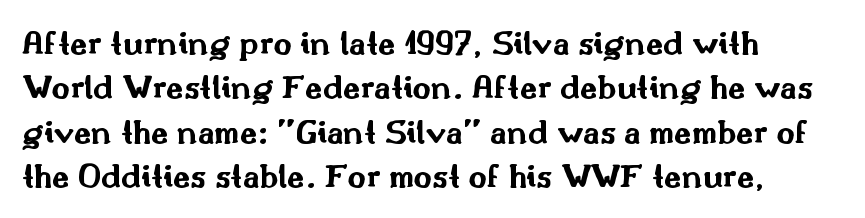
Q: Is the text bold? A: Yes.
Q: Is the text italic (slanted)? A: No, it is upright.
Q: Is the typeface a serif or a sans-serif typeface? A: Sans-serif.
Q: Is the text underlined? A: No.
Q: How is the paragraph aligned? A: Left-aligned.
Q: Is the spacing between letters normal or unusually wide? A: Normal.
Q: Is the spacing between lines tight, normal or loose? A: Normal.
Q: Width (condensed, normal, or wide)? A: Wide.
Q: Stroke contrast? A: Medium.
Q: x-height? A: Small.
Q: Monospaced? A: No.
